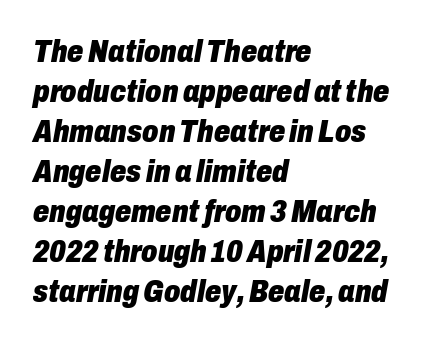
A classic flush-left, rag-right setting is used for this passage. The face used here has the dense, thick strokes of a bold. Nobody drew a line under any word here. Words appear dense and cohesive because spacing is normal.
